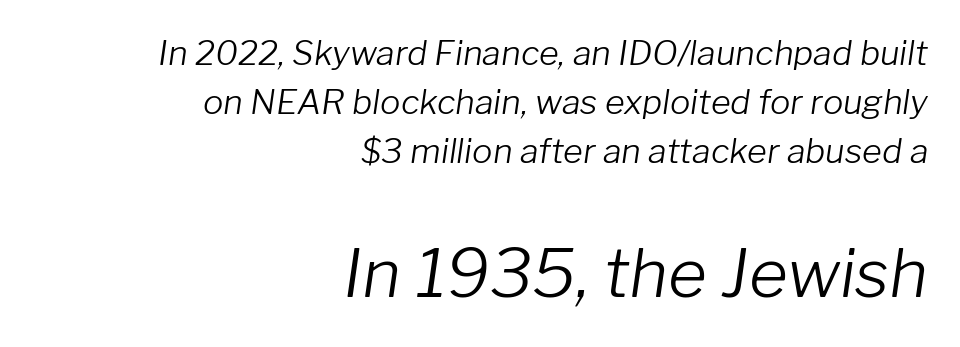
The image shows 67 px light type, italic (leaning right); set right-aligned, normal line spacing (1.44x), normal letter spacing, not underlined; the second (bottom) block is 1.97x larger; low stroke contrast and a medium x-height.
